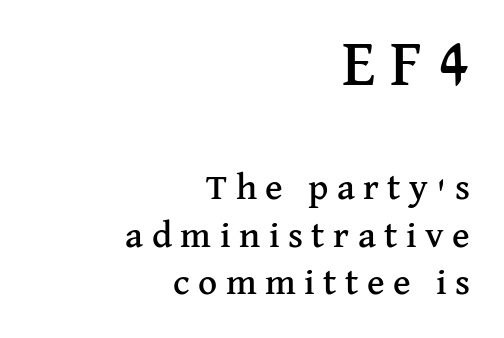
The image shows 65 px serif type, upright; set right-aligned, normal line spacing (1.29x), unusually wide letter spacing (+0.23 em), not underlined; the first (top) block is 1.76x larger; medium stroke contrast and a medium x-height.
